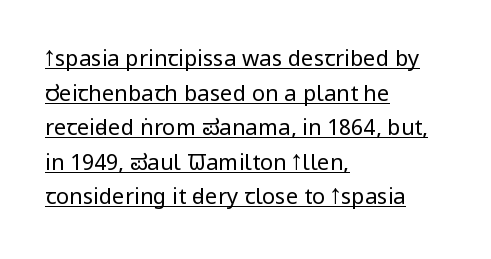
Q: Is the text bold? A: No.
Q: Is the text italic (slanted)? A: No, it is upright.
Q: Is the text underlined? A: Yes.
Q: How is the paragraph aligned? A: Left-aligned.
Q: Is the spacing between letters normal or unusually wide? A: Normal.
Q: Is the spacing between lines tight, normal or loose? A: Normal.
